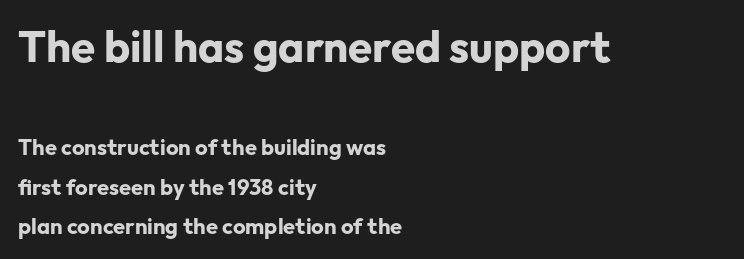
Reading down the block, your eye returns to a fixed left position each line. In this sample the first text group is rendered at the bigger scale. Tracking here is standard; glyphs follow each other at the usual distance. You could not count columns in this text — the font is proportionally spaced. Thick stems and heavy bowls — unmistakably bold.
